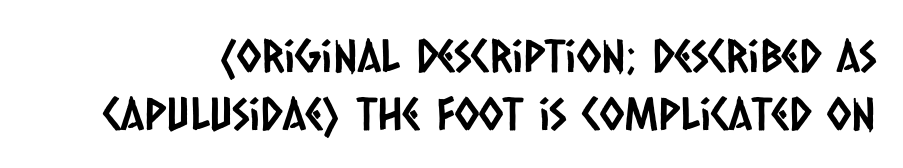
The image shows 45 px condensed sans-serif type; set normal line spacing (1.29x), normal letter spacing, not underlined; low stroke contrast and a large x-height.
